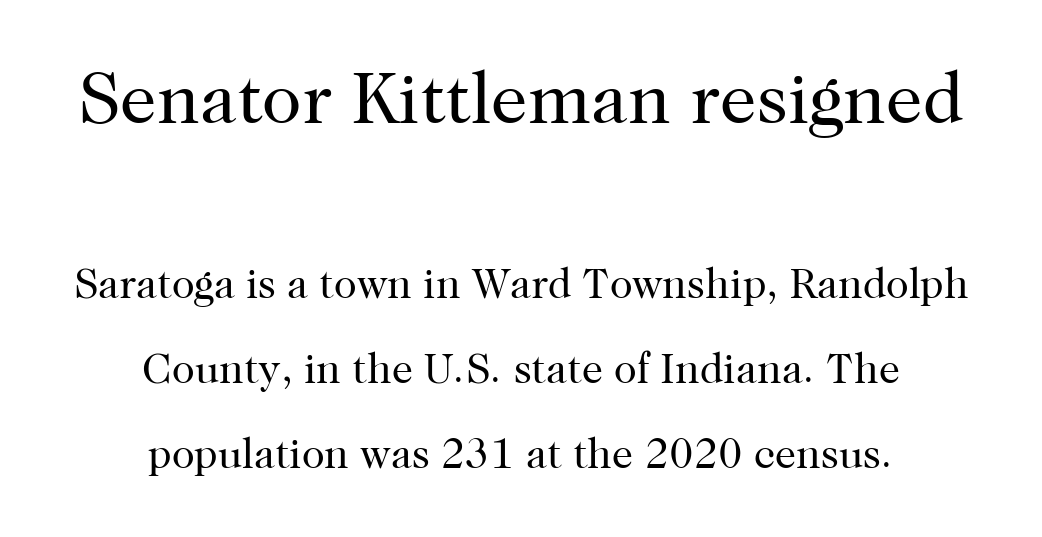
Q: Is the text bold? A: No.
Q: Is the text italic (slanted)? A: No, it is upright.
Q: Is the typeface a serif or a sans-serif typeface? A: Serif.
Q: Is the text underlined? A: No.
Q: How is the paragraph aligned? A: Centered.
Q: Is the spacing between letters normal or unusually wide? A: Normal.
Q: Is the spacing between lines tight, normal or loose? A: Loose.
Q: Which block of text is set in a larger size, the first (top) or the second (bottom)? A: The first (top) one.
Q: Width (condensed, normal, or wide)? A: Normal.
Q: Stroke contrast? A: High.
Q: x-height? A: Medium.
Q: Monospaced? A: No.
